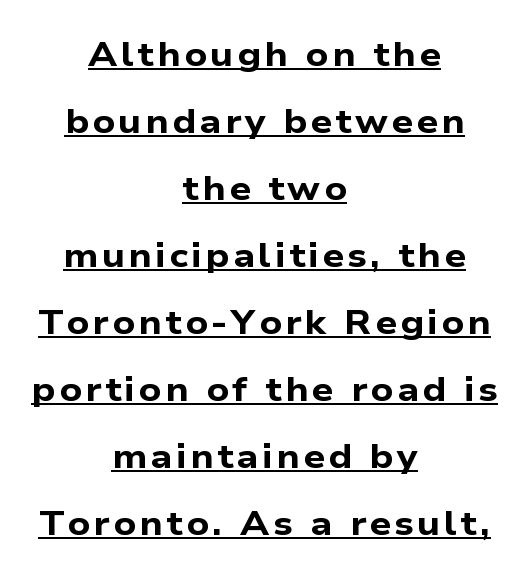
The image shows 34 px bold, wide sans-serif type; set centered, loose line spacing (1.97x), underlined; low stroke contrast and a medium x-height.
